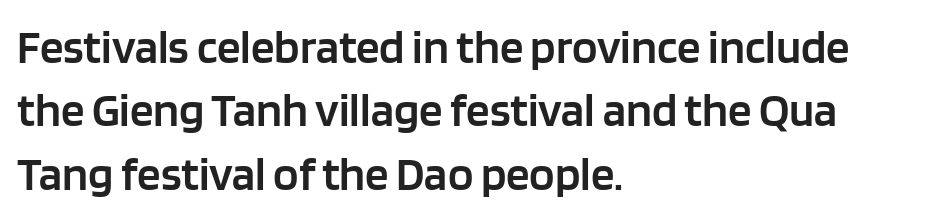
{"serif": "no", "italic": "no", "bold": "semi", "weight": "semibold", "width": "normal", "stroke_contrast": "low", "x_height": "large", "monospaced": "no", "underline": "no", "align": "left", "line_spacing": "normal", "line_spacing_ratio": 1.35, "letter_spacing": "normal", "letter_spacing_em": 0.0, "glyph_px": 47}
